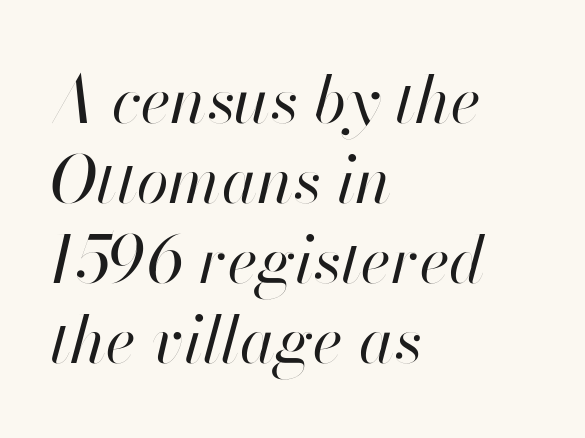
Note the varied advance widths — an 'i' is clearly narrower than an 'm'. Casual observation: everything's shoved over to the left. Just letters on the line, the space beneath them empty. The text carries the slant typical of an italic or oblique font.
